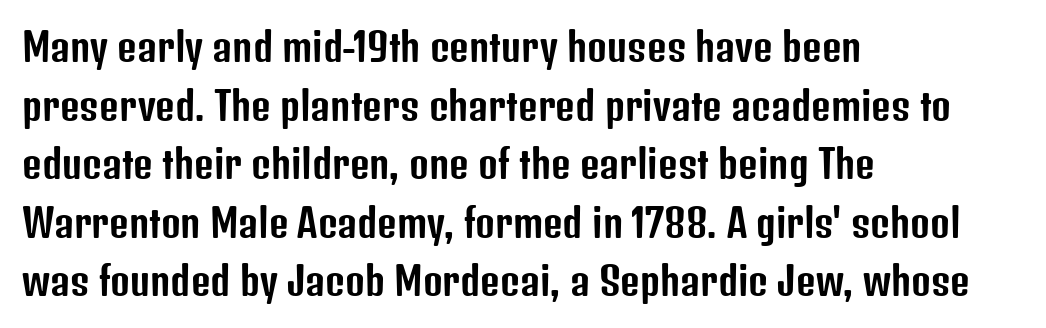
Q: Is the text italic (slanted)? A: No, it is upright.
Q: Is the typeface a serif or a sans-serif typeface? A: Sans-serif.
Q: Is the text underlined? A: No.
Q: How is the paragraph aligned? A: Left-aligned.
Q: Is the spacing between letters normal or unusually wide? A: Normal.
Q: Is the spacing between lines tight, normal or loose? A: Normal.
Q: Width (condensed, normal, or wide)? A: Condensed.
Q: Stroke contrast? A: Low.
Q: x-height? A: Medium.
Q: Monospaced? A: No.
